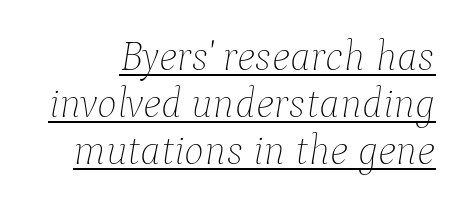
Looks like regular typesetting: each glyph gets only the width it needs. Underlined type. If you measured baseline to baseline, you'd find a short distance. The weight would be labelled regular, book, light, or lighter still.
